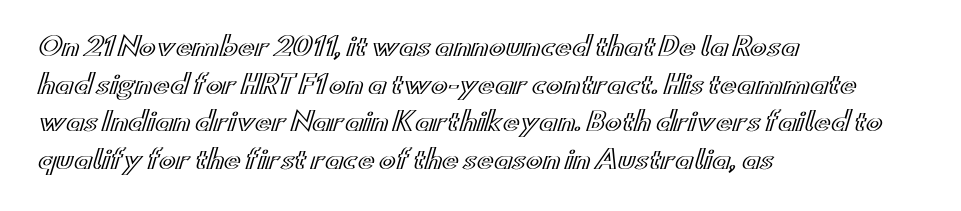
Descender tails drop into unmarked territory. If you drew a ruler down the left edge, every line would touch it. Successive baselines arrive at the customary interval. Tracking value appears to be zero — textbook default spacing.
